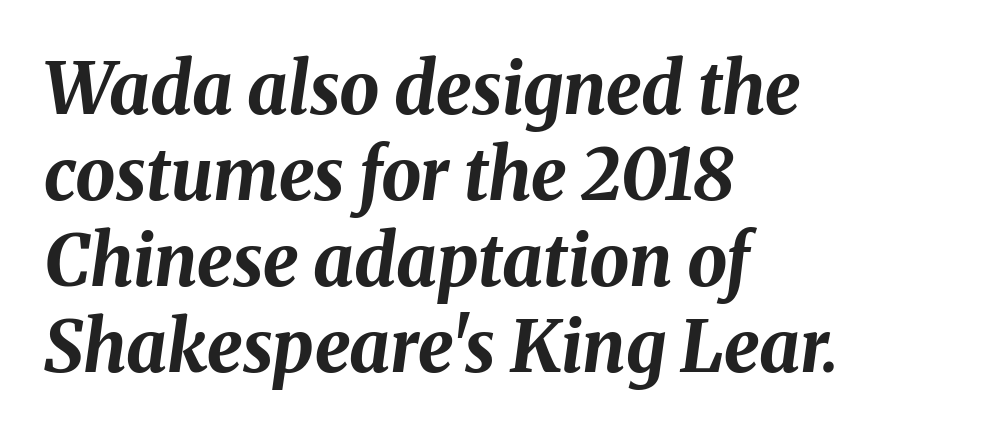
The whole block is typeset with a tilt. Bare-footed words on every line. The rag falls on the right side of this text block. Plenty of ink on the page — the face is bold.
